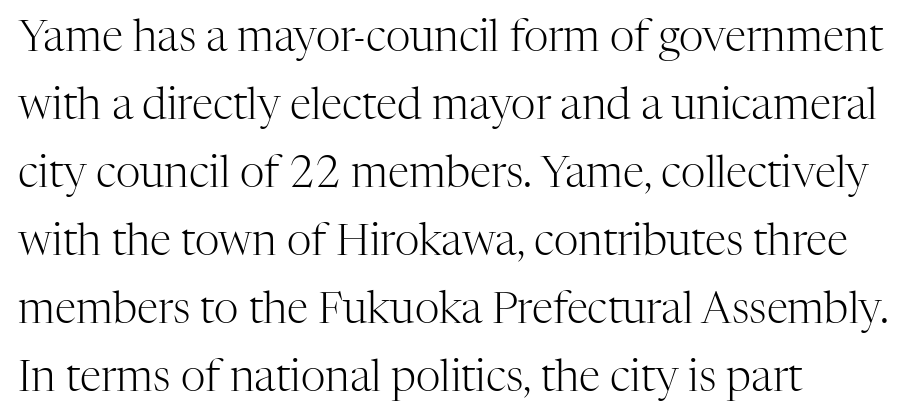
Caption: multi-line text, flush left, ragged right. Words float on clear page, feet unadorned. The passage shown has conventional tracking throughout. The axis of the letterforms is exactly vertical.
